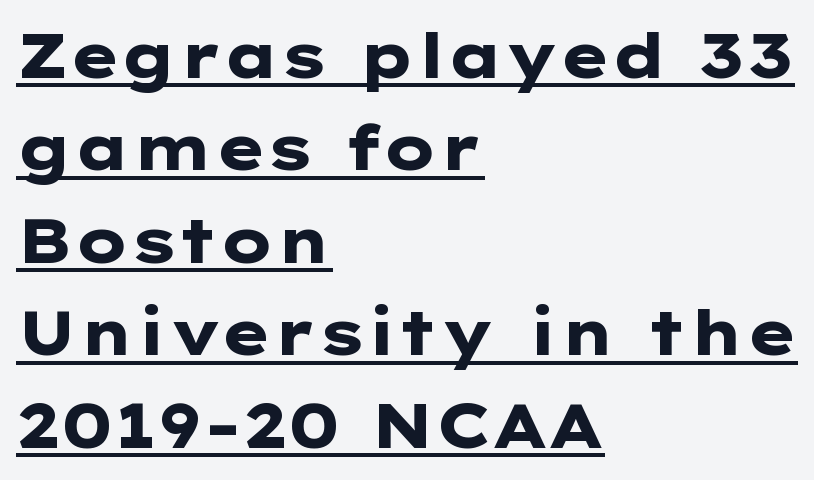
The image shows 62 px heavy, wide sans-serif type, upright; set left-aligned, normal line spacing (1.49x), normal letter spacing, underlined; low stroke contrast and a medium x-height.
